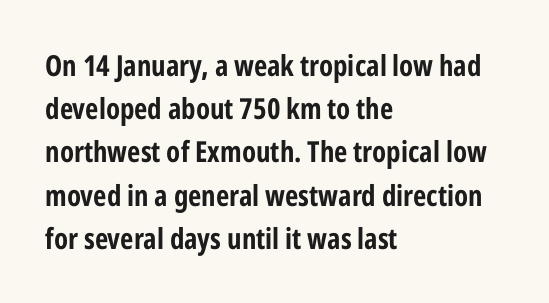
{"serif": "no", "italic": "no", "bold": "yes", "weight": "bold", "width": "condensed", "stroke_contrast": "low", "x_height": "medium", "monospaced": "no", "underline": "no", "align": "left", "line_spacing": "normal", "line_spacing_ratio": 1.49, "letter_spacing": "normal", "letter_spacing_em": 0.0, "glyph_px": 29}
